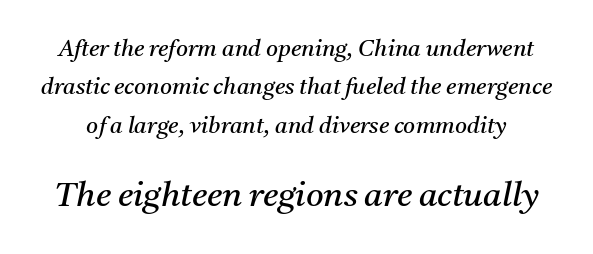
The image shows 34 px regular-weight serif type, italic (leaning right); set normal line spacing (1.67x), normal letter spacing, not underlined; the second (bottom) block is 1.48x larger; medium stroke contrast and a medium x-height.
